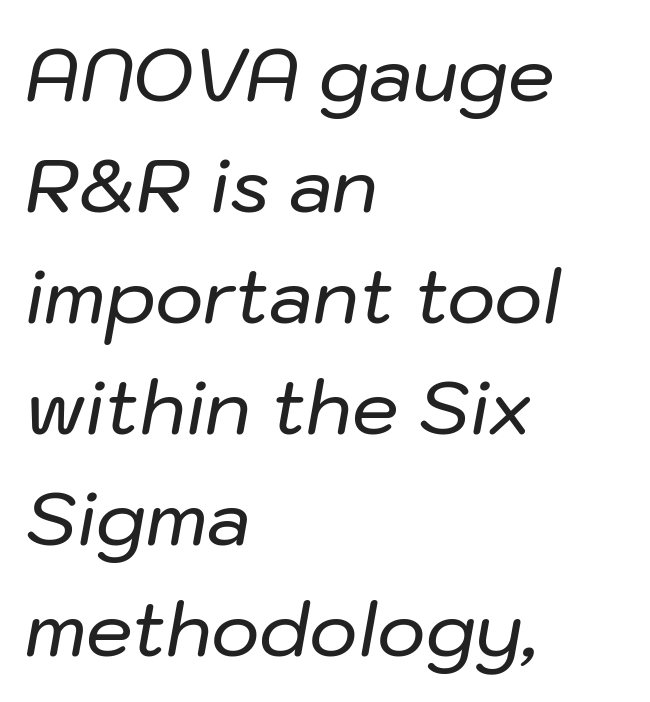
The image shows 74 px text type, italic (leaning right); set left-aligned, normal line spacing (1.5x), normal letter spacing, not underlined; low stroke contrast and a medium x-height.
